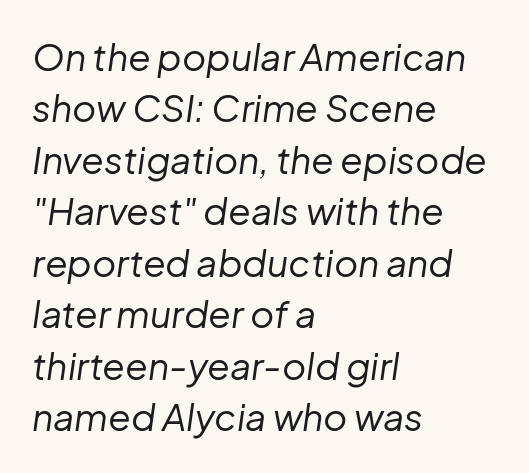
The image shows 37 px regular-weight type, italic (leaning right); set left-aligned, normal line spacing (1.39x), normal letter spacing, not underlined; low stroke contrast and a medium x-height.
